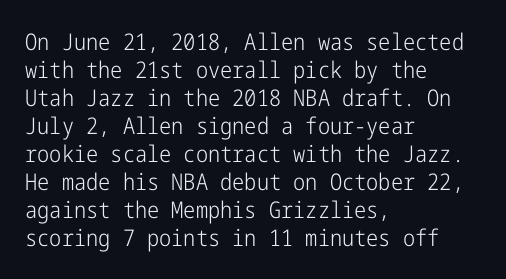
{"italic": "no", "bold": "no", "underline": "no", "align": "left", "line_spacing_ratio": 1.22, "letter_spacing": "normal", "letter_spacing_em": 0.0, "glyph_px": 23}
